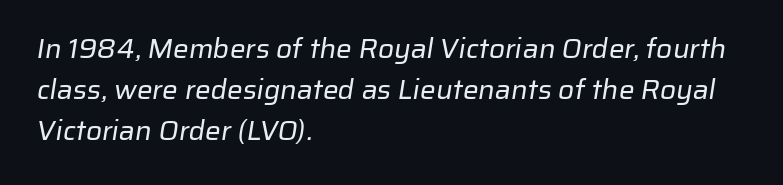
Q: Is the text bold? A: No.
Q: Is the typeface a serif or a sans-serif typeface? A: Sans-serif.
Q: Is the text underlined? A: No.
Q: How is the paragraph aligned? A: Left-aligned.
Q: Is the spacing between letters normal or unusually wide? A: Normal.
Q: Is the spacing between lines tight, normal or loose? A: Normal.
Q: Width (condensed, normal, or wide)? A: Normal.
Q: Stroke contrast? A: Low.
Q: x-height? A: Medium.
Q: Monospaced? A: No.
